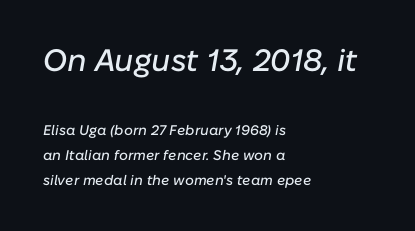
Slant detected: the letters are inclined. Each letter keeps its own natural width here, so spacing adapts to shape. Casual observation: everything's shoved over to the left. The face used here is rendered with its standard letterfit.
